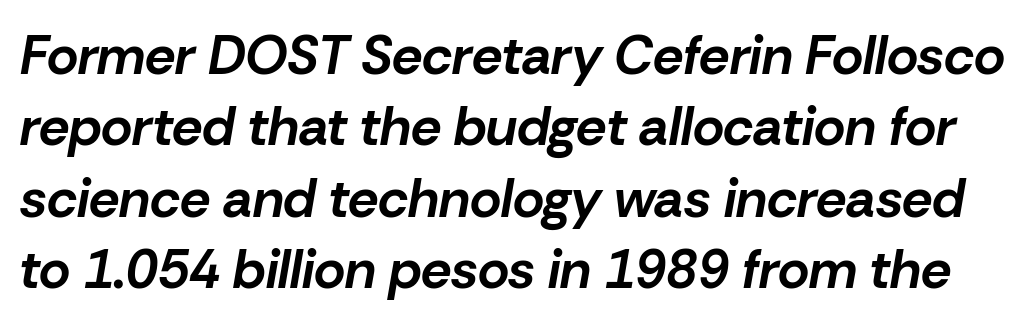
There's an unmistakable incline to the writing here. Only glyphs here, with clear space below each row. The line-height multiplier appears to be the usual default. Here the glyphs are tracked normally, forming tight word shapes. The sample has been set heavy, in full bold.
